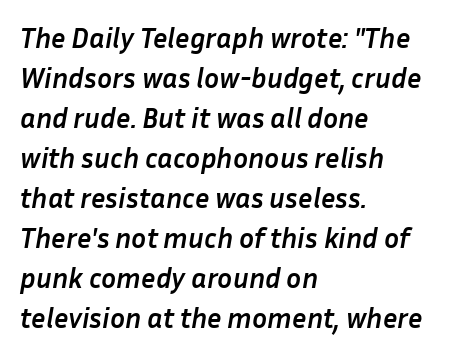
{"italic": "yes", "lean": "right", "slant_degrees": 10, "bold": "yes", "weight": "semibold", "width": "normal", "stroke_contrast": "low", "x_height": "medium", "monospaced": "no", "underline": "no", "align": "left", "line_spacing": "normal", "line_spacing_ratio": 1.43, "letter_spacing": "normal", "letter_spacing_em": 0.0, "glyph_px": 28}
